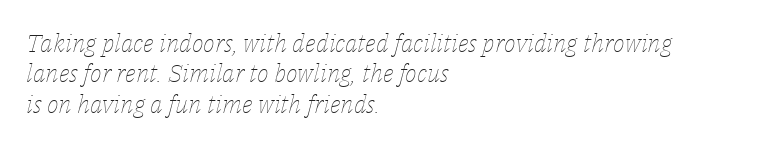
{"italic": "yes", "lean": "right", "slant_degrees": 14, "bold": "no", "underline": "no", "align": "left", "line_spacing_ratio": 1.22, "letter_spacing": "normal", "letter_spacing_em": 0.0, "glyph_px": 25}
